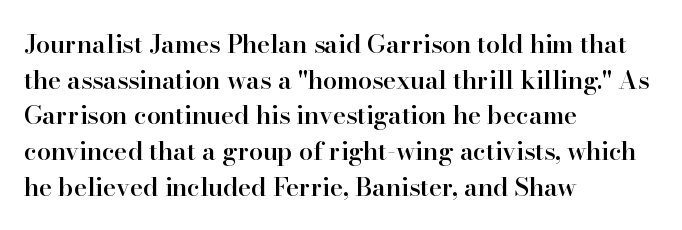
{"italic": "no", "bold": "semi", "underline": "no", "align": "left", "line_spacing": "normal", "line_spacing_ratio": 1.43, "letter_spacing": "normal", "letter_spacing_em": 0.0, "glyph_px": 25}
